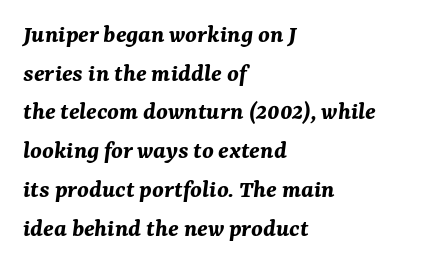
Descenders are the only things crossing below the line. Leftover space on each line is placed entirely after the last word. Yep, that's italic — everything's leaning. What stands out about the letter spacing? Nothing — it is the standard amount.
